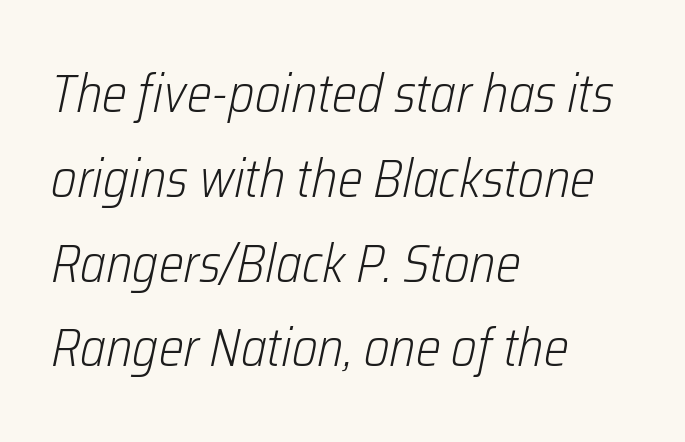
{"italic": "yes", "lean": "right", "slant_degrees": 12, "bold": "no", "weight": "light", "width": "condensed", "stroke_contrast": "low", "x_height": "medium", "monospaced": "no", "underline": "no", "align": "left", "line_spacing": "normal", "line_spacing_ratio": 1.6, "letter_spacing": "normal", "letter_spacing_em": 0.0, "glyph_px": 53}
